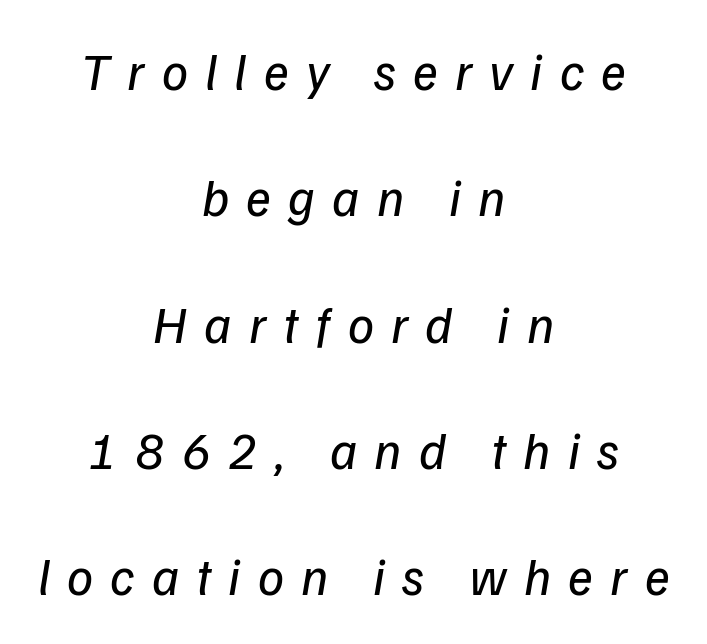
{"italic": "yes", "lean": "right", "slant_degrees": 9, "bold": "no", "weight": "regular", "width": "normal", "stroke_contrast": "low", "x_height": "medium", "monospaced": "no", "underline": "no", "align": "center", "line_spacing": "loose", "line_spacing_ratio": 2.43, "letter_spacing": "wide", "letter_spacing_em": 0.33, "glyph_px": 52}
